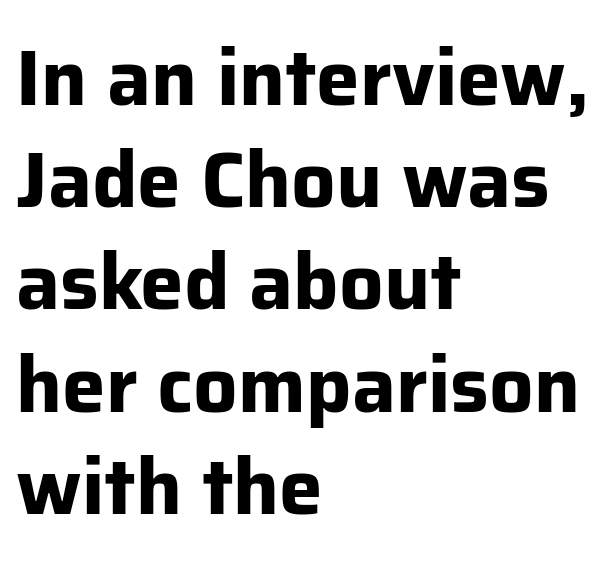
{"serif": "no", "italic": "no", "bold": "yes", "weight": "bold", "width": "normal", "stroke_contrast": "low", "x_height": "medium", "monospaced": "no", "underline": "no", "align": "left", "line_spacing": "normal", "line_spacing_ratio": 1.31, "letter_spacing": "normal", "letter_spacing_em": 0.0, "glyph_px": 78}
